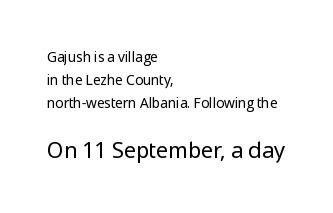
{"italic": "no", "bold": "no", "underline": "no", "align": "left", "line_spacing": "normal", "line_spacing_ratio": 1.66, "letter_spacing": "normal", "letter_spacing_em": 0.0, "larger_block": "second", "size_ratio": 1.57, "glyph_px": 22}
